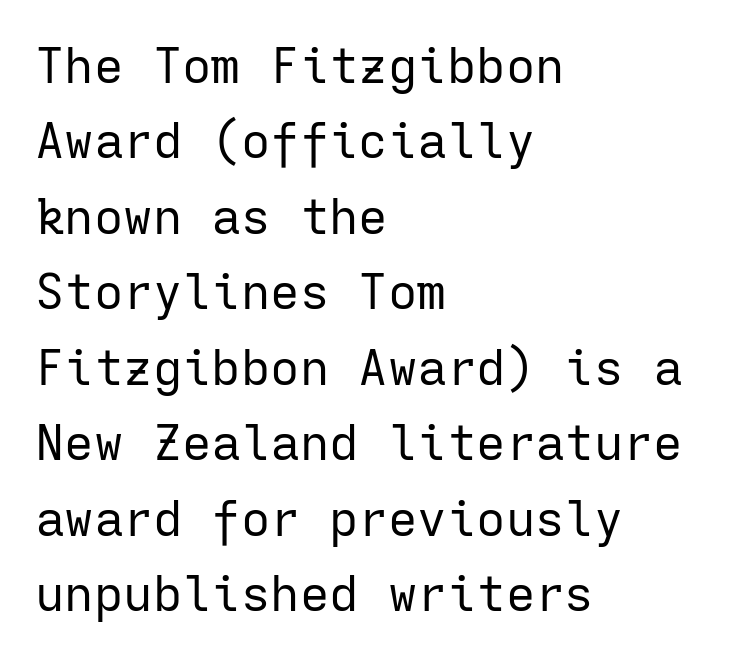
The image shows 49 px regular-weight sans-serif type, upright, monospaced; set left-aligned, normal line spacing (1.54x), normal letter spacing, not underlined; low stroke contrast and a medium x-height.
